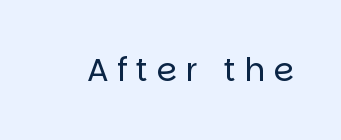
Italic: no, the glyphs are upright roman. Letterform terminals end flat and unadorned throughout the passage. Caption: expanded tracking, letters set apart. This reads as an unemphasized weight, regular at the heaviest. Character widths vary here, with narrow letters taking less room than wide ones.
